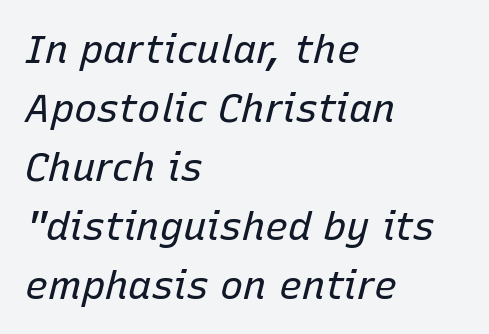
Caption: standard tracking, unaltered. Leading: standard. Note the varied advance widths — an 'i' is clearly narrower than an 'm'. The text block is weighted toward the left margin, trailing off unevenly rightward. The passage shown is not bold in any degree. Letters rest on an invisible, unmarked baseline.
